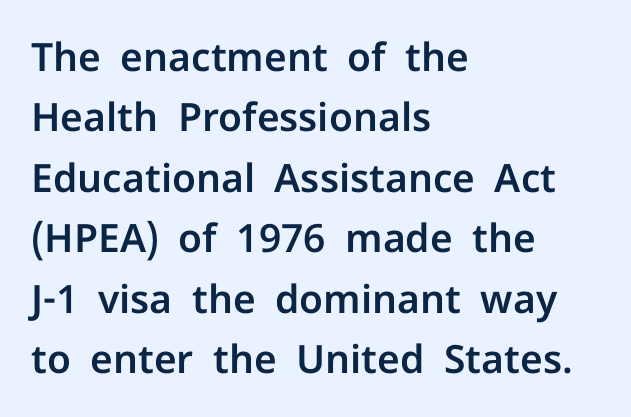
The image shows 39 px sans-serif type, upright; set left-aligned, normal line spacing (1.55x), normal letter spacing, not underlined; low stroke contrast and a medium x-height.
